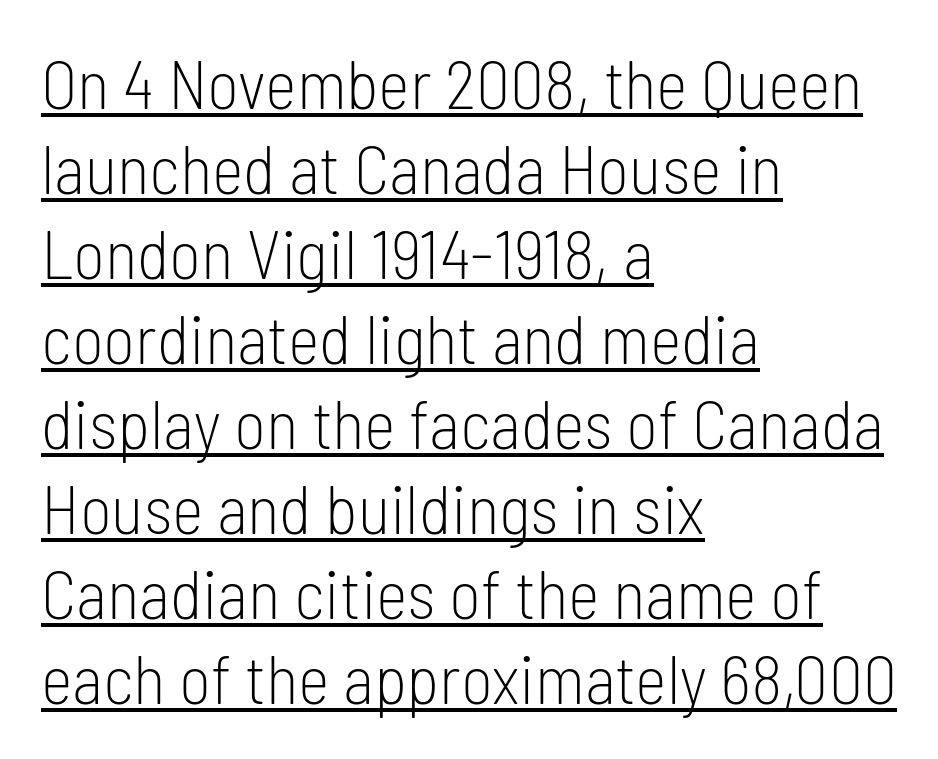
Posture: straight, roman, zero tilt. Weight class: somewhere from thin through regular. Letterform terminals end flat and unadorned throughout the passage. Students, observe the line beneath the letters — that is underlining.
